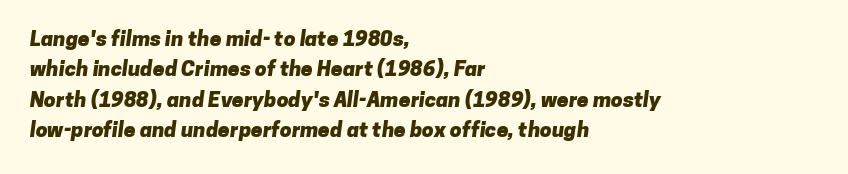
The image shows 21 px bold type; set left-aligned, normal line spacing (1.45x), normal letter spacing, not underlined.
